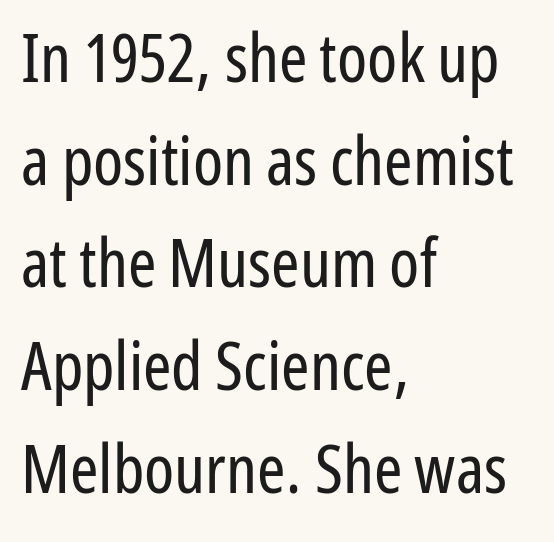
The image shows 68 px regular-weight, condensed sans-serif type, upright; set left-aligned, normal line spacing (1.51x), normal letter spacing, not underlined; low stroke contrast and a medium x-height.
